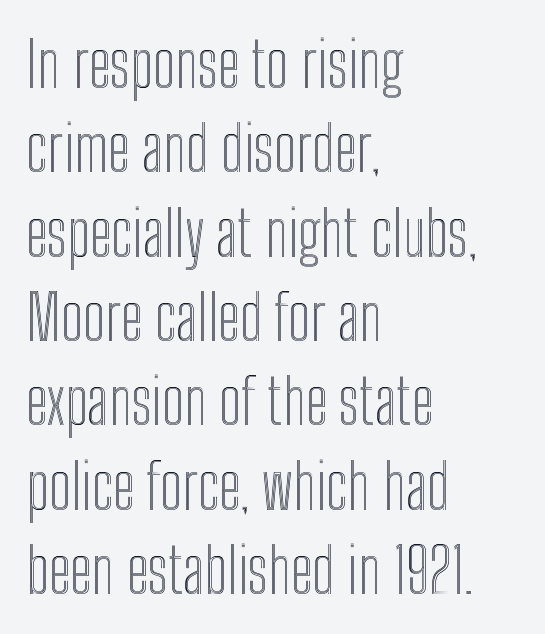
Compared with a centered layout, this one pins lines to the left instead. Does extra space separate the letters? No, they use regular spacing. Think of a printed novel: that variable character pitch is what you see here. Just letters on the line, the space beneath them empty. Leading: standard.
